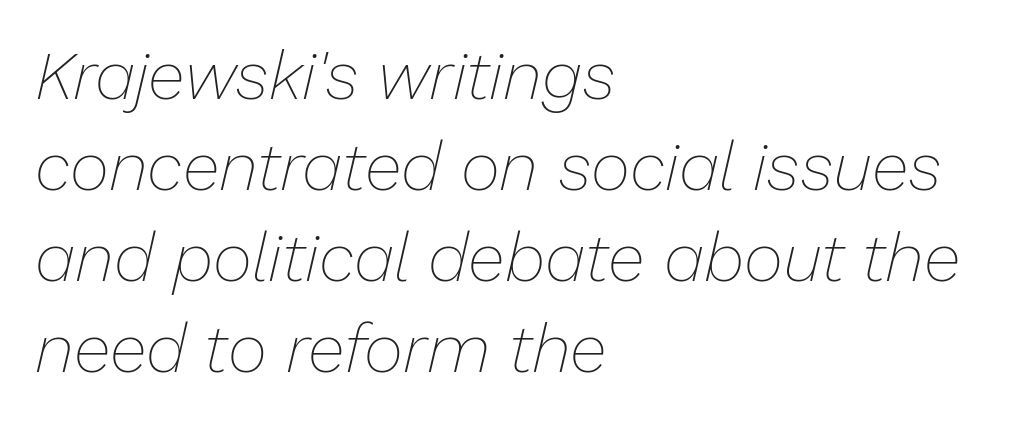
{"italic": "yes", "lean": "right", "slant_degrees": 13, "bold": "no", "weight": "thin", "width": "normal", "stroke_contrast": "low", "x_height": "medium", "monospaced": "no", "underline": "no", "align": "left", "line_spacing": "normal", "line_spacing_ratio": 1.34, "letter_spacing": "normal", "letter_spacing_em": 0.0, "glyph_px": 68}
